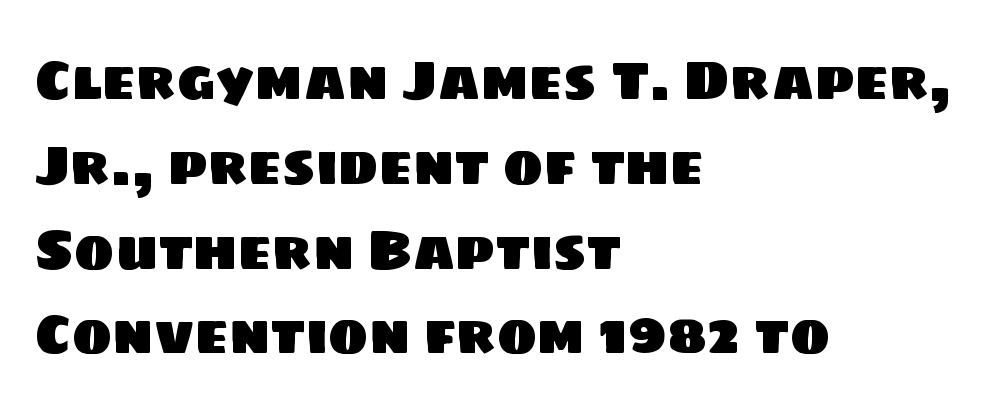
Check the space under the baseline: it is left empty. The face used here is a sans, in the tradition of grotesques and geometrics. The lines in this sample share a left origin and differ only in where they stop. Evenly set lines give the paragraph a standard silhouette. Does extra space separate the letters? No, they use regular spacing. A typesetter would call this proportional, since set widths differ per character.
